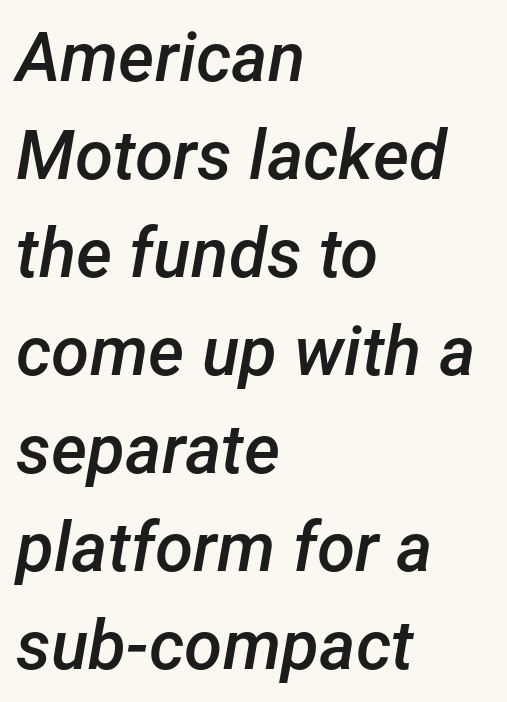
{"italic": "yes", "lean": "right", "slant_degrees": 12, "bold": "semi", "weight": "semibold", "width": "normal", "stroke_contrast": "low", "x_height": "medium", "monospaced": "no", "underline": "no", "align": "left", "line_spacing": "normal", "line_spacing_ratio": 1.42, "letter_spacing": "normal", "letter_spacing_em": 0.0, "glyph_px": 69}
